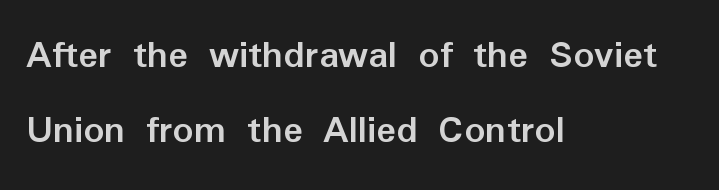
Q: Is the text bold? A: Yes.
Q: Is the text italic (slanted)? A: No, it is upright.
Q: Is the typeface a serif or a sans-serif typeface? A: Sans-serif.
Q: Is the text underlined? A: No.
Q: How is the paragraph aligned? A: Left-aligned.
Q: Is the spacing between letters normal or unusually wide? A: Normal.
Q: Width (condensed, normal, or wide)? A: Normal.
Q: Stroke contrast? A: Low.
Q: x-height? A: Medium.
Q: Monospaced? A: No.
